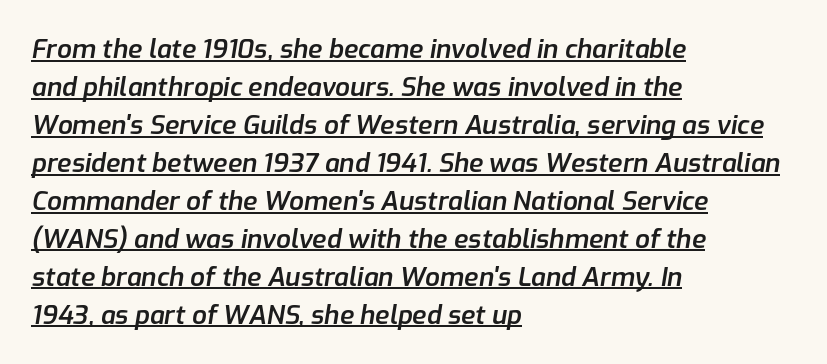
{"italic": "yes", "lean": "right", "slant_degrees": 9, "bold": "semi", "underline": "yes", "align": "left", "line_spacing": "normal", "line_spacing_ratio": 1.46, "letter_spacing": "normal", "letter_spacing_em": 0.0, "glyph_px": 26}
